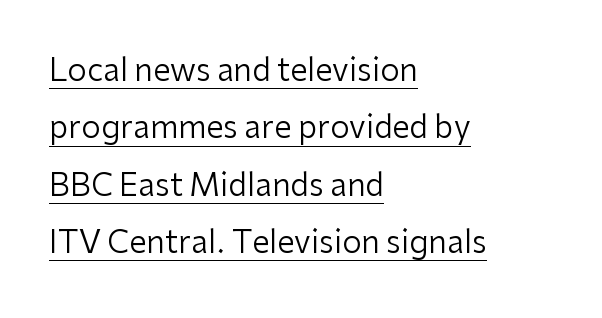
The image shows 31 px regular-weight sans-serif type, upright; set left-aligned, line spacing 1.85x, normal letter spacing, underlined; low stroke contrast and a medium x-height.
